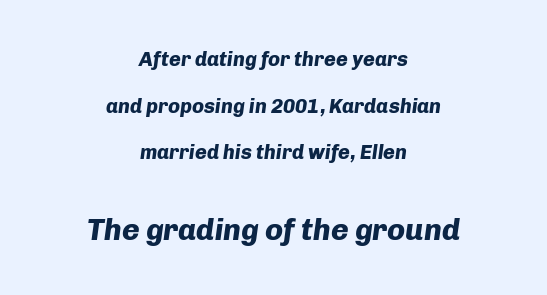
{"italic": "yes", "lean": "right", "slant_degrees": 8, "bold": "yes", "weight": "heavy", "width": "normal", "stroke_contrast": "low", "x_height": "medium", "monospaced": "no", "underline": "no", "align": "center", "line_spacing": "loose", "line_spacing_ratio": 2.33, "letter_spacing": "normal", "letter_spacing_em": 0.0, "larger_block": "second", "size_ratio": 1.5, "glyph_px": 30}
